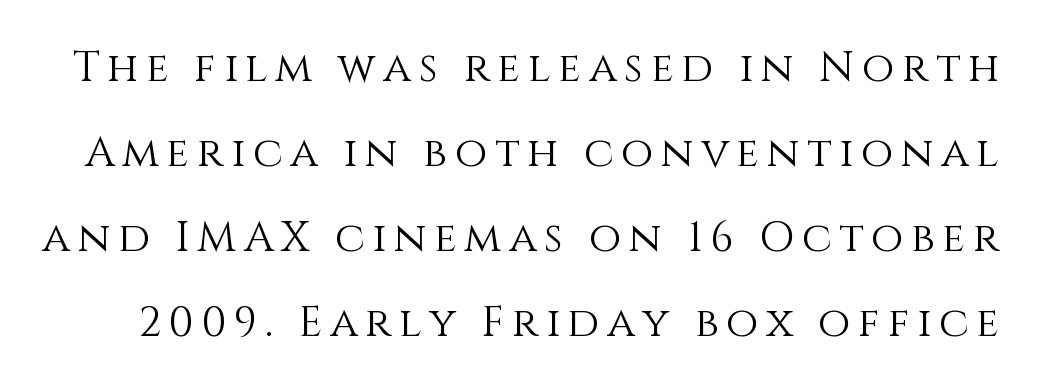
Q: Is the text bold? A: No.
Q: Is the text italic (slanted)? A: No, it is upright.
Q: Is the text underlined? A: No.
Q: Is the spacing between lines tight, normal or loose? A: Loose.
Q: Width (condensed, normal, or wide)? A: Normal.
Q: x-height? A: Large.
Q: Monospaced? A: No.
